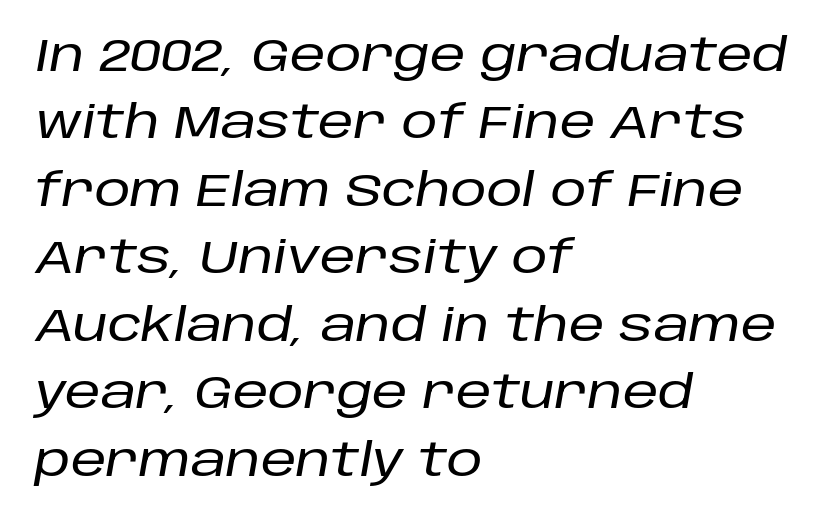
Looks like regular typesetting: each glyph gets only the width it needs. The axis of the letterforms is tilted away from vertical. The lines are quadded left. Just letters on the line, the space beneath them empty. The line texture is even and compact thanks to regular tracking. If you measured baseline to baseline, you'd find a middling distance.
